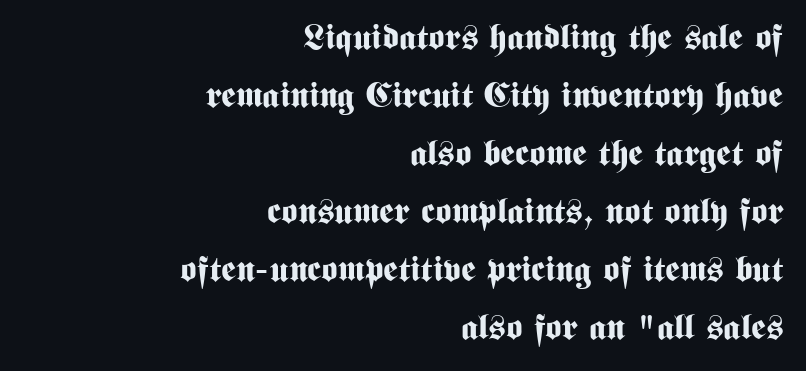
Leading matches the norm, producing a regular column. Plenty of ink on the page — the face is bold. Which margin do the lines hug? The right one — the left edge is uneven. The characters display no serif detailing; their extremities are plain. These lines keep a tight, regular rhythm from letter to letter. A typesetter would mark this as roman, not italic.
